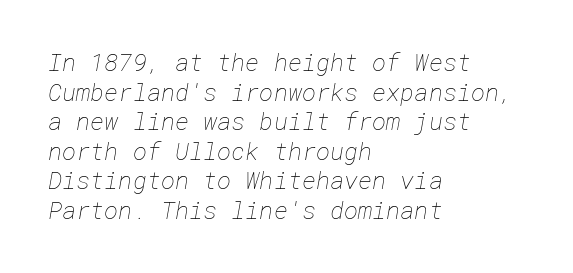
Q: Is the text bold? A: No.
Q: Is the text underlined? A: No.
Q: How is the paragraph aligned? A: Left-aligned.
Q: Is the spacing between letters normal or unusually wide? A: Normal.
